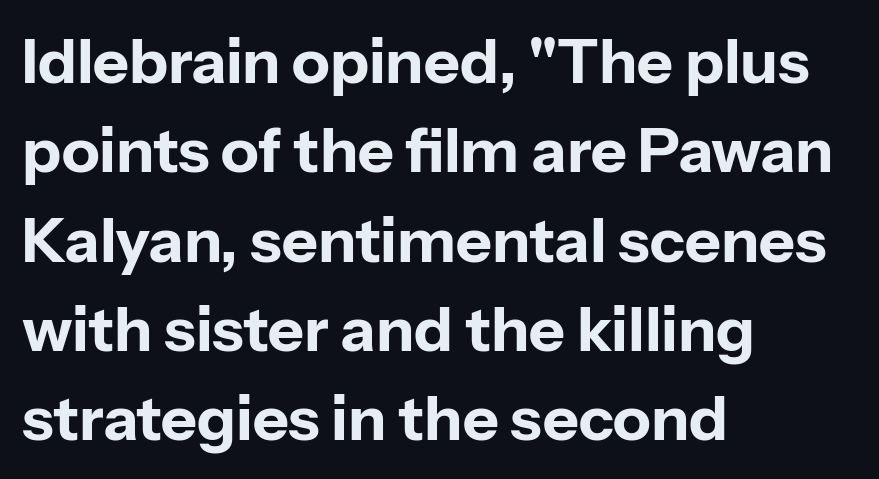
Each line starts at the same left margin while the right side varies. Students, observe: this is what conventionally led text looks like. The strokes are fattened all the way to bold. Words appear dense and cohesive because spacing is normal. The designer went with a sans here, leaving each stem footless. Check the space under the baseline: it is left empty.
